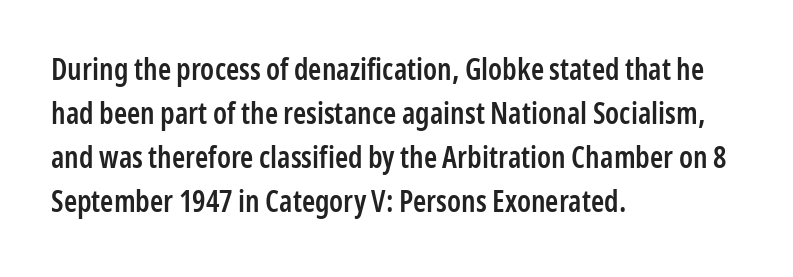
Q: Is the text bold? A: Semi-bold.
Q: Is the text italic (slanted)? A: No, it is upright.
Q: Is the typeface a serif or a sans-serif typeface? A: Sans-serif.
Q: Is the text underlined? A: No.
Q: How is the paragraph aligned? A: Left-aligned.
Q: Is the spacing between letters normal or unusually wide? A: Normal.
Q: Is the spacing between lines tight, normal or loose? A: Normal.
Q: Width (condensed, normal, or wide)? A: Condensed.
Q: Stroke contrast? A: Low.
Q: x-height? A: Medium.
Q: Monospaced? A: No.
